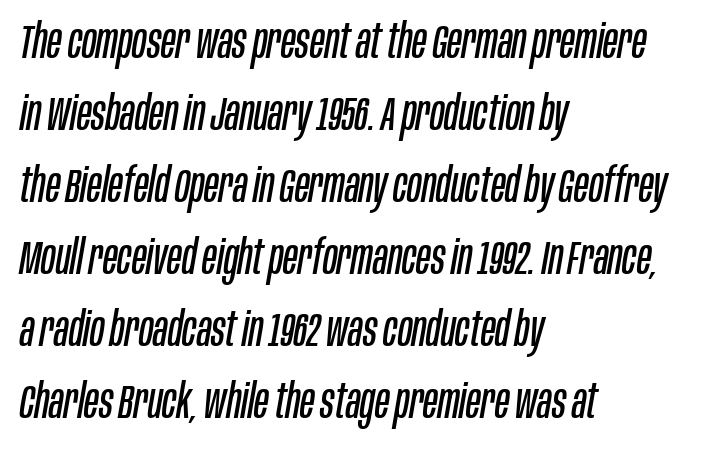
Q: Is the text bold? A: No.
Q: Is the text italic (slanted)? A: Yes, it leans right by about 10 degrees.
Q: Is the text underlined? A: No.
Q: How is the paragraph aligned? A: Left-aligned.
Q: Is the spacing between letters normal or unusually wide? A: Normal.
Q: Is the spacing between lines tight, normal or loose? A: Normal.
Q: Width (condensed, normal, or wide)? A: Condensed.
Q: Stroke contrast? A: Low.
Q: x-height? A: Large.
Q: Monospaced? A: No.
